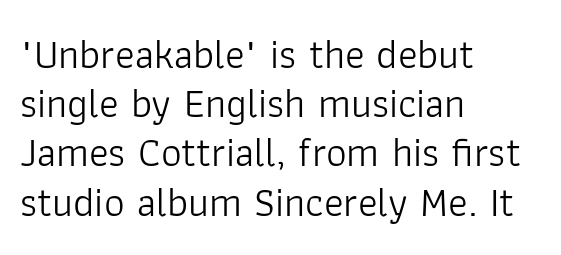
{"serif": "no", "italic": "no", "bold": "no", "weight": "light", "width": "normal", "stroke_contrast": "low", "x_height": "medium", "monospaced": "no", "underline": "no", "align": "left", "line_spacing_ratio": 1.2, "letter_spacing": "normal", "letter_spacing_em": 0.0, "glyph_px": 41}
